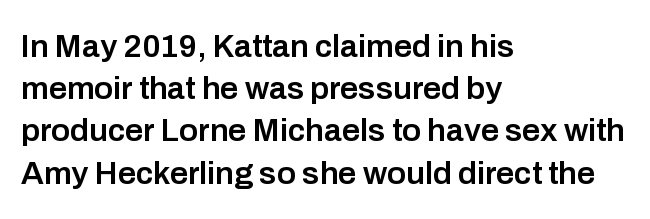
One glance says typical: line gaps are just what's usual. Nothing sits at the stroke ends, so this counts as sans-serif. Designer's note — italics off, roman on. The rendering uses natural spacing where letterforms have individual widths. Compared with typical body copy, the letter spacing here is the same. Moderately thickened strokes mark this as semibold type.
